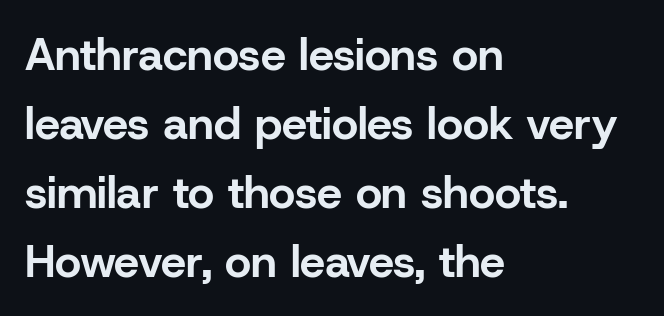
This sample uses plain, unmodified letter spacing. I'd describe the lettering as bold — thick and assertive. Examine the stroke ends and you'll find no serifs. Ascenders rise straight up at ninety degrees. One glance says typical: line gaps are just what's usual. Clear beneath every line of the passage.
